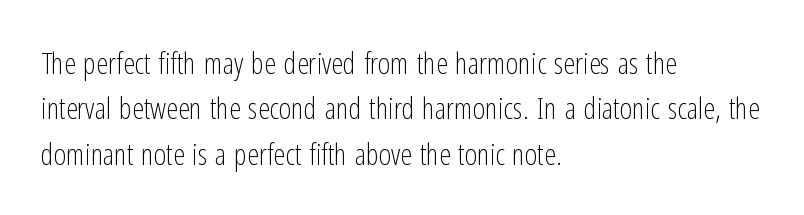
Q: Is the text bold? A: No.
Q: Is the text italic (slanted)? A: No, it is upright.
Q: Is the typeface a serif or a sans-serif typeface? A: Sans-serif.
Q: Is the text underlined? A: No.
Q: How is the paragraph aligned? A: Left-aligned.
Q: Is the spacing between letters normal or unusually wide? A: Normal.
Q: Is the spacing between lines tight, normal or loose? A: Normal.
Q: Width (condensed, normal, or wide)? A: Condensed.
Q: Stroke contrast? A: Low.
Q: x-height? A: Medium.
Q: Monospaced? A: No.
